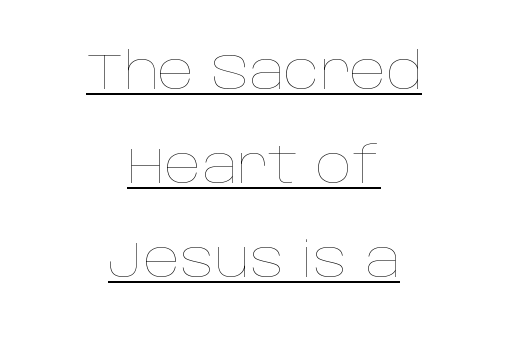
The image shows 51 px thin type, upright; set centered, line spacing 1.84x, normal letter spacing, underlined; low stroke contrast and a large x-height.
